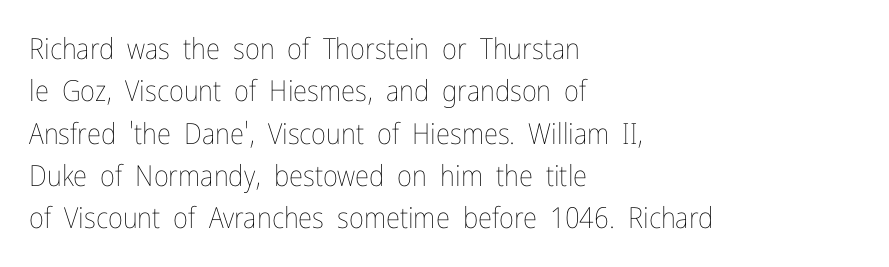
The font's upright variant was chosen for this text. Standard letterfit; no display-style spreading of the glyphs. These lines are rendered in a variable-pitch font. No letter is thick-stroked: the sample isn't bold. The leading is moderate, giving the passage an even texture.
